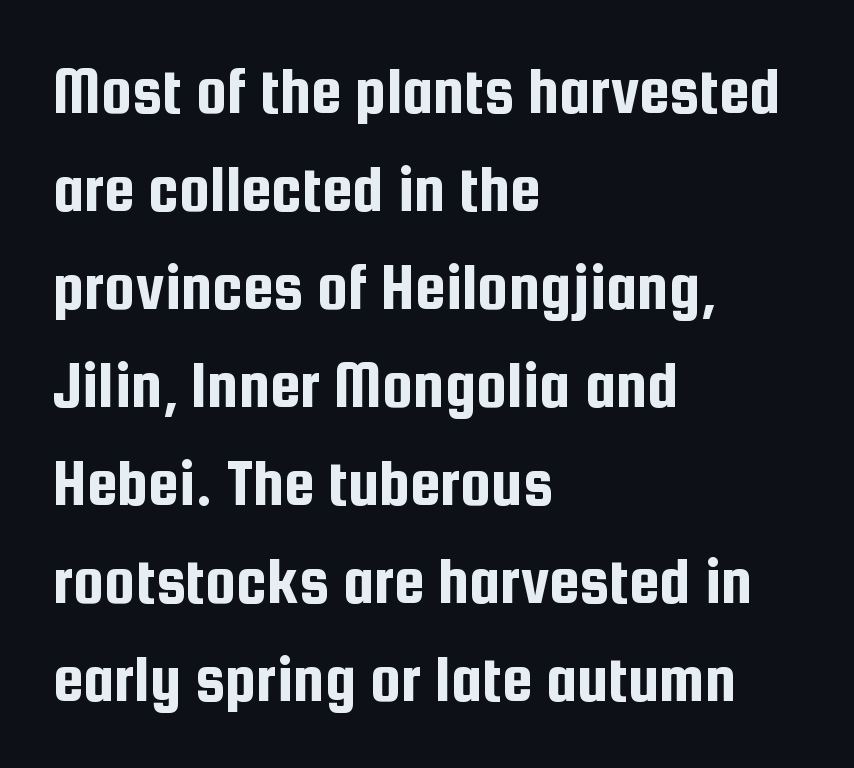
The image shows 69 px condensed sans-serif type, upright; set left-aligned, normal line spacing (1.42x), normal letter spacing, not underlined; low stroke contrast and a medium x-height.
